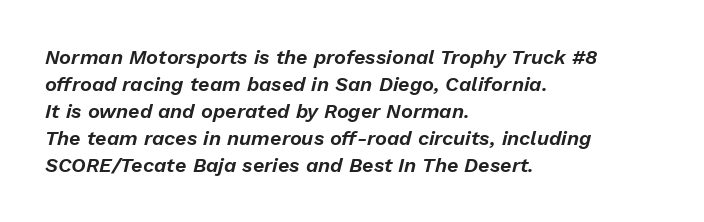
{"italic": "yes", "lean": "right", "slant_degrees": 13, "underline": "no", "align": "left", "line_spacing": "normal", "line_spacing_ratio": 1.35, "letter_spacing": "normal", "letter_spacing_em": 0.0, "glyph_px": 20}
